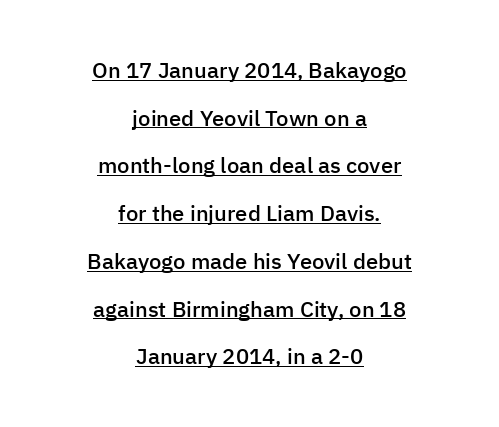
Q: Is the text bold? A: Semi-bold.
Q: Is the text italic (slanted)? A: No, it is upright.
Q: Is the text underlined? A: Yes.
Q: How is the paragraph aligned? A: Centered.
Q: Is the spacing between letters normal or unusually wide? A: Normal.
Q: Is the spacing between lines tight, normal or loose? A: Loose.
